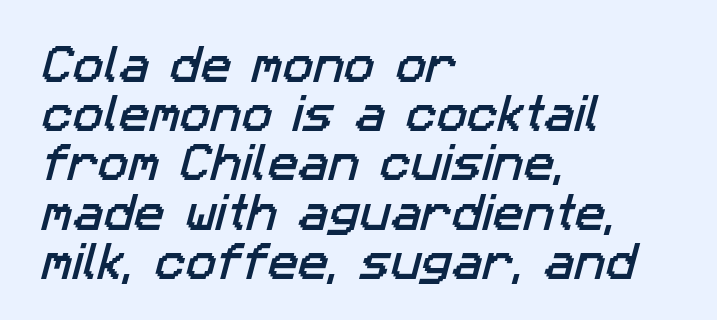
Q: Is the typeface a serif or a sans-serif typeface? A: Sans-serif.
Q: Is the text underlined? A: No.
Q: How is the paragraph aligned? A: Left-aligned.
Q: Is the spacing between letters normal or unusually wide? A: Normal.
Q: Width (condensed, normal, or wide)? A: Normal.
Q: Stroke contrast? A: Low.
Q: x-height? A: Medium.
Q: Monospaced? A: No.
